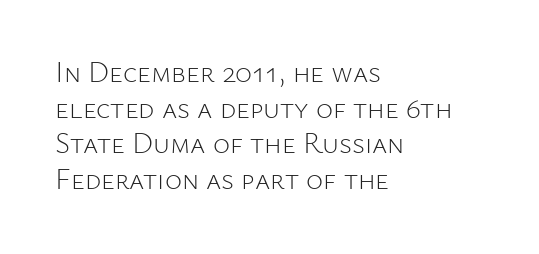
It's the straight-up-and-down kind of type. Lines of text with bare space underneath. Horizontal alignment here is leftward, the default for most running prose. Each letter keeps its own natural width here, so spacing adapts to shape. No feet cap the strokes, marking this as sans-serif type. The typesetting does not lean heavy: it is not bold.
